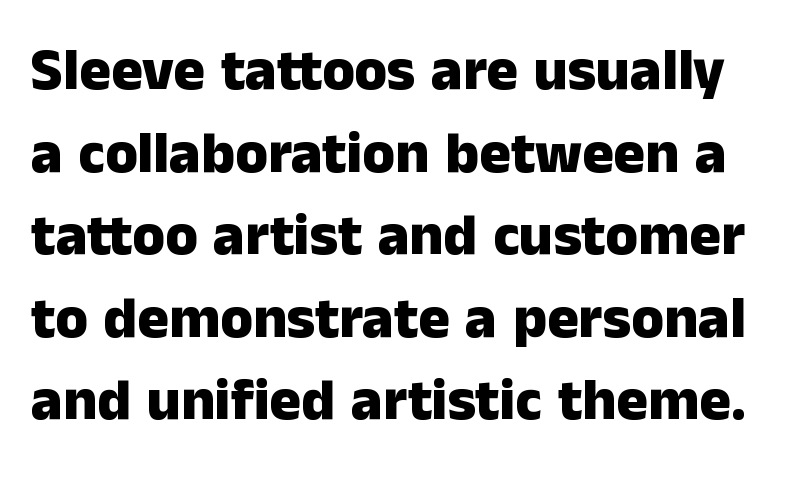
Q: Is the text bold? A: Yes.
Q: Is the text italic (slanted)? A: No, it is upright.
Q: Is the typeface a serif or a sans-serif typeface? A: Sans-serif.
Q: Is the text underlined? A: No.
Q: Is the spacing between letters normal or unusually wide? A: Normal.
Q: Is the spacing between lines tight, normal or loose? A: Normal.
Q: Width (condensed, normal, or wide)? A: Normal.
Q: Stroke contrast? A: Low.
Q: x-height? A: Medium.
Q: Monospaced? A: No.
